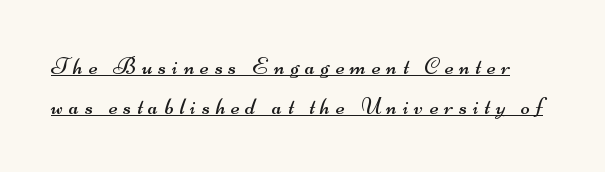
{"bold": "no", "underline": "yes", "line_spacing": "normal", "line_spacing_ratio": 1.66, "letter_spacing": "wide", "letter_spacing_em": 0.25, "glyph_px": 24}
